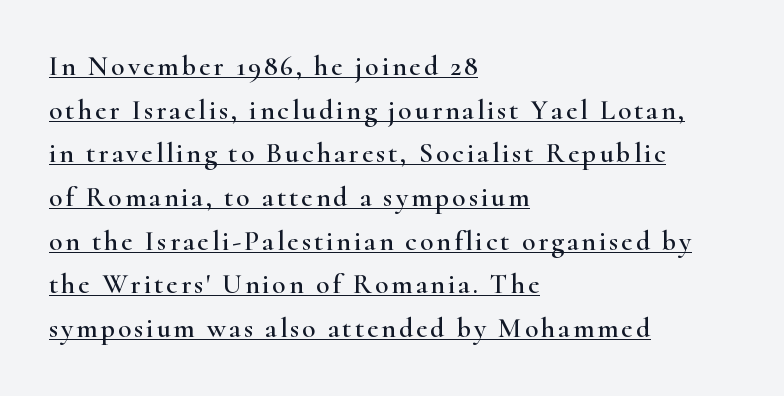
Q: Is the text italic (slanted)? A: No, it is upright.
Q: Is the typeface a serif or a sans-serif typeface? A: Serif.
Q: Is the text underlined? A: Yes.
Q: How is the paragraph aligned? A: Left-aligned.
Q: Is the spacing between lines tight, normal or loose? A: Normal.
Q: Width (condensed, normal, or wide)? A: Wide.
Q: Stroke contrast? A: High.
Q: x-height? A: Small.
Q: Monospaced? A: No.
